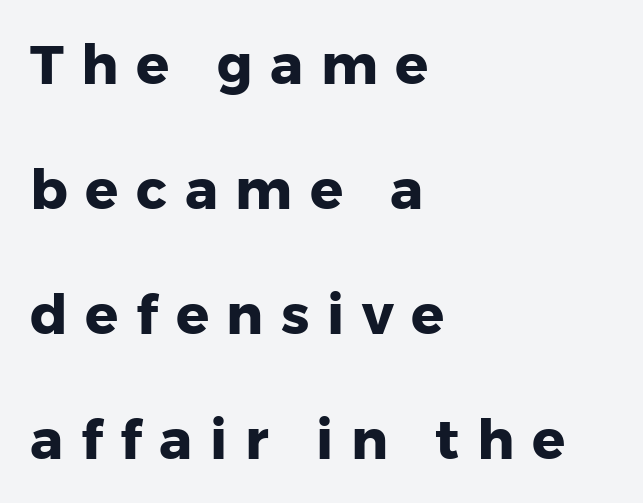
Q: Is the text bold? A: Yes.
Q: Is the text italic (slanted)? A: No, it is upright.
Q: Is the typeface a serif or a sans-serif typeface? A: Sans-serif.
Q: Is the text underlined? A: No.
Q: How is the paragraph aligned? A: Left-aligned.
Q: Is the spacing between letters normal or unusually wide? A: Unusually wide.
Q: Is the spacing between lines tight, normal or loose? A: Loose.
Q: Width (condensed, normal, or wide)? A: Normal.
Q: Stroke contrast? A: Low.
Q: x-height? A: Medium.
Q: Monospaced? A: No.
